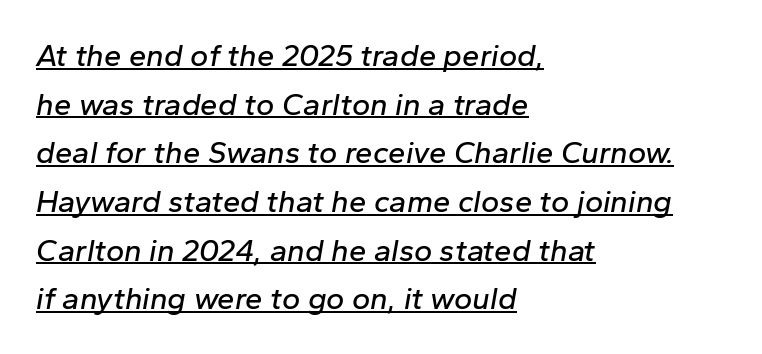
Q: Is the text italic (slanted)? A: Yes, it leans right by about 10 degrees.
Q: Is the text underlined? A: Yes.
Q: How is the paragraph aligned? A: Left-aligned.
Q: Is the spacing between letters normal or unusually wide? A: Normal.
Q: Is the spacing between lines tight, normal or loose? A: Normal.
Q: Width (condensed, normal, or wide)? A: Normal.
Q: Stroke contrast? A: Low.
Q: x-height? A: Medium.
Q: Monospaced? A: No.
